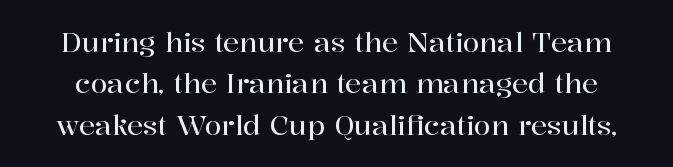
{"italic": "no", "underline": "no", "line_spacing": "normal", "line_spacing_ratio": 1.53, "letter_spacing": "normal", "letter_spacing_em": 0.0, "glyph_px": 27}
